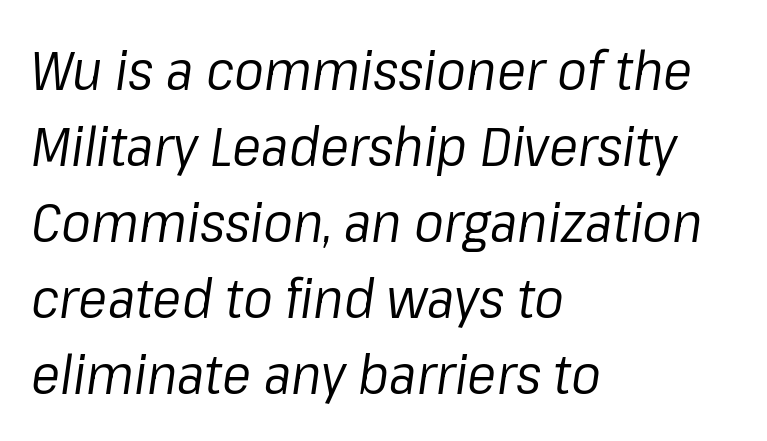
Q: Is the text bold? A: No.
Q: Is the text italic (slanted)? A: Yes, it leans right by about 8 degrees.
Q: Is the text underlined? A: No.
Q: How is the paragraph aligned? A: Left-aligned.
Q: Is the spacing between letters normal or unusually wide? A: Normal.
Q: Is the spacing between lines tight, normal or loose? A: Normal.
Q: Width (condensed, normal, or wide)? A: Normal.
Q: Stroke contrast? A: Low.
Q: x-height? A: Medium.
Q: Monospaced? A: No.
